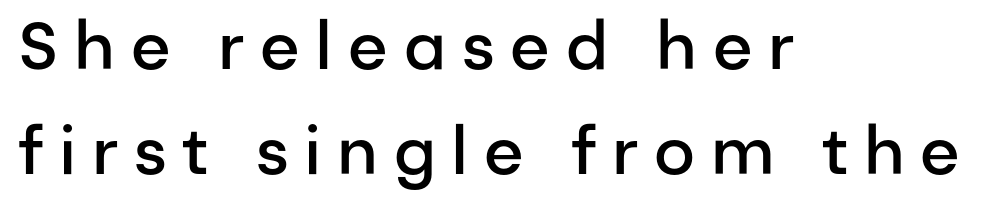
{"serif": "no", "italic": "no", "bold": "semi", "weight": "semibold", "width": "normal", "stroke_contrast": "low", "x_height": "medium", "monospaced": "no", "underline": "no", "align": "left", "line_spacing": "normal", "line_spacing_ratio": 1.59, "letter_spacing": "wide", "letter_spacing_em": 0.24, "glyph_px": 66}
